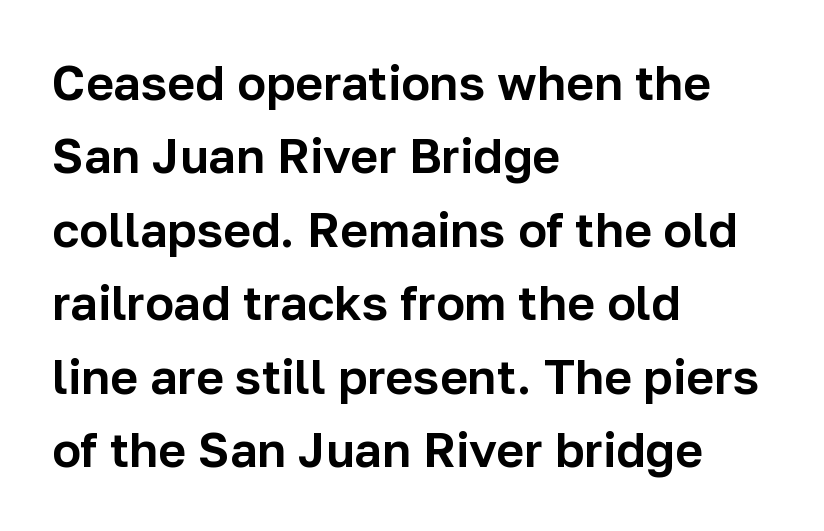
Q: Is the text italic (slanted)? A: No, it is upright.
Q: Is the typeface a serif or a sans-serif typeface? A: Sans-serif.
Q: Is the text underlined? A: No.
Q: How is the paragraph aligned? A: Left-aligned.
Q: Is the spacing between letters normal or unusually wide? A: Normal.
Q: Is the spacing between lines tight, normal or loose? A: Normal.
Q: Width (condensed, normal, or wide)? A: Normal.
Q: Stroke contrast? A: Low.
Q: x-height? A: Medium.
Q: Monospaced? A: No.
